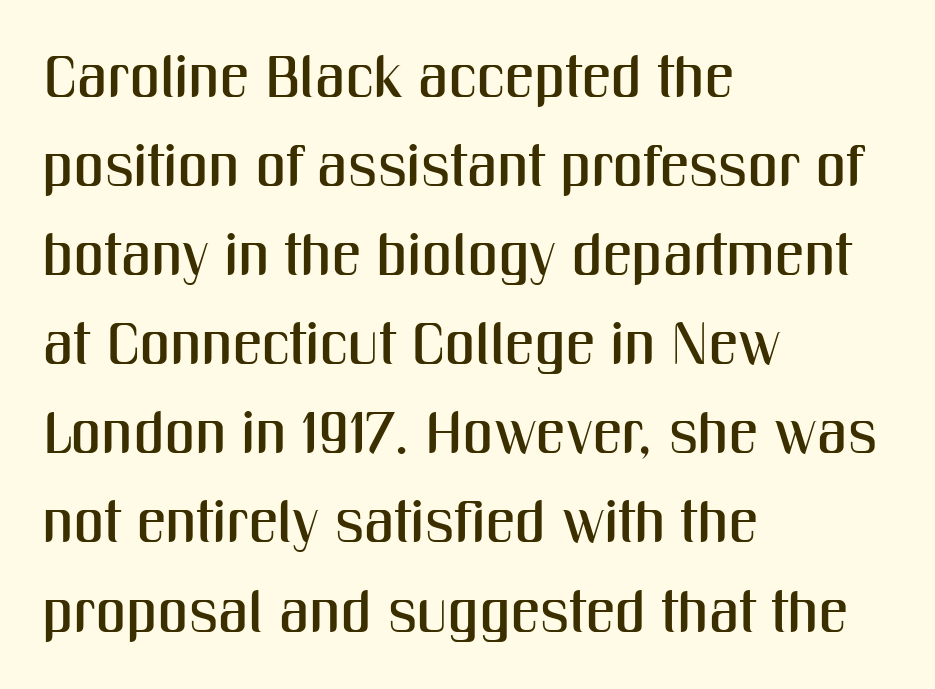
The image shows 59 px condensed sans-serif type, upright; set left-aligned, normal line spacing (1.51x), normal letter spacing, not underlined; medium stroke contrast and a medium x-height.
